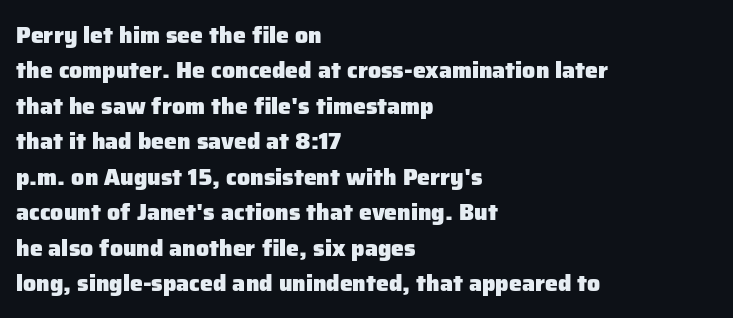
{"italic": "no", "bold": "yes", "underline": "no", "align": "left", "line_spacing": "normal", "line_spacing_ratio": 1.54, "letter_spacing": "normal", "letter_spacing_em": 0.0, "glyph_px": 23}
